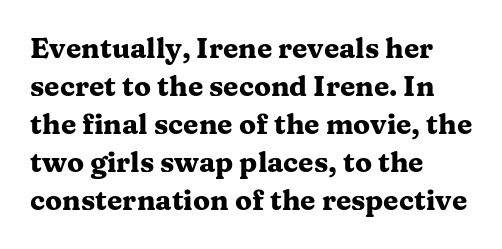
{"serif": "yes", "italic": "no", "bold": "yes", "weight": "heavy", "width": "wide", "stroke_contrast": "medium", "x_height": "medium", "monospaced": "no", "underline": "no", "align": "left", "line_spacing": "normal", "line_spacing_ratio": 1.36, "letter_spacing": "normal", "letter_spacing_em": 0.0, "glyph_px": 28}
